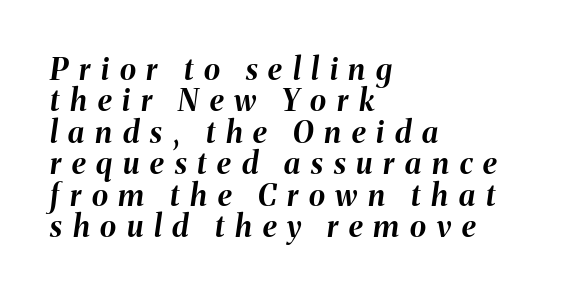
Q: Is the text bold? A: Yes.
Q: Is the text italic (slanted)? A: Yes, it leans right by about 8 degrees.
Q: Is the text underlined? A: No.
Q: How is the paragraph aligned? A: Left-aligned.
Q: Is the spacing between letters normal or unusually wide? A: Unusually wide.
Q: Is the spacing between lines tight, normal or loose? A: Tight.
Q: Width (condensed, normal, or wide)? A: Normal.
Q: Stroke contrast? A: Medium.
Q: x-height? A: Medium.
Q: Monospaced? A: No.
